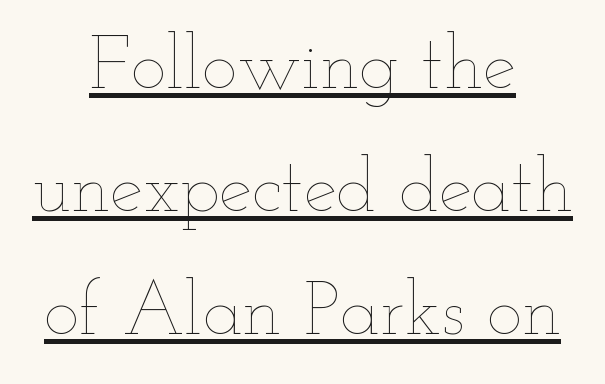
Q: Is the text bold? A: No.
Q: Is the text italic (slanted)? A: No, it is upright.
Q: Is the text underlined? A: Yes.
Q: How is the paragraph aligned? A: Centered.
Q: Is the spacing between letters normal or unusually wide? A: Normal.
Q: Is the spacing between lines tight, normal or loose? A: Normal.
Q: Width (condensed, normal, or wide)? A: Wide.
Q: Stroke contrast? A: Low.
Q: x-height? A: Small.
Q: Monospaced? A: No.
